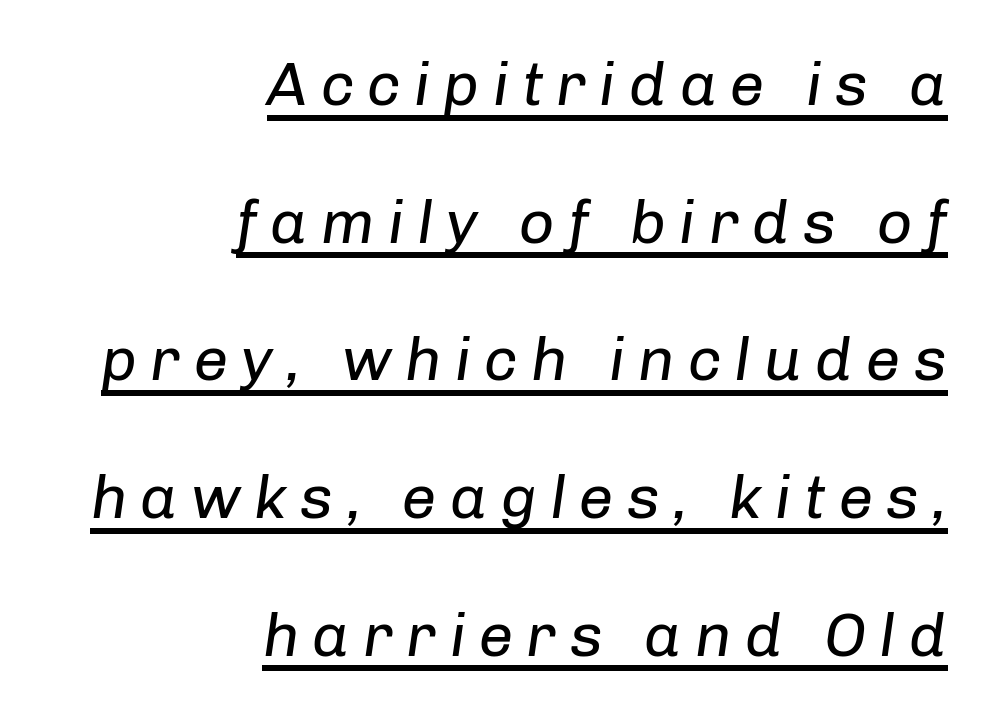
The image shows 62 px regular-weight type, italic (leaning right); set right-aligned, loose line spacing (2.22x), unusually wide letter spacing (+0.21 em), underlined; low stroke contrast and a medium x-height.
